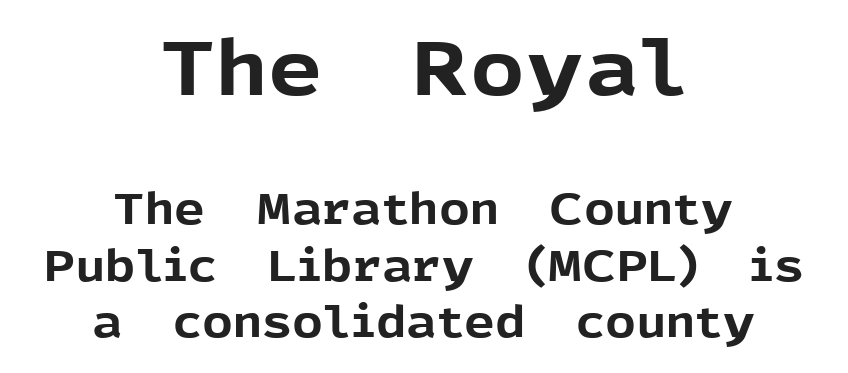
Q: Is the text bold? A: Yes.
Q: Is the text italic (slanted)? A: No, it is upright.
Q: Is the typeface a serif or a sans-serif typeface? A: Sans-serif.
Q: Is the text underlined? A: No.
Q: How is the paragraph aligned? A: Centered.
Q: Is the spacing between letters normal or unusually wide? A: Normal.
Q: Is the spacing between lines tight, normal or loose? A: Normal.
Q: Which block of text is set in a larger size, the first (top) or the second (bottom)? A: The first (top) one.
Q: Width (condensed, normal, or wide)? A: Normal.
Q: x-height? A: Medium.
Q: Monospaced? A: No.
